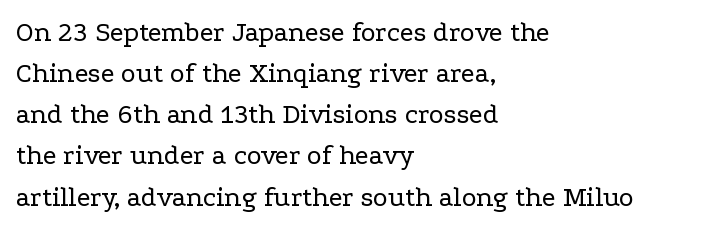
Nobody drew a line under any word here. Line spacing here is normal. Between one letter and the next there's only the usual sliver of space. Do the characters align in a grid? No, the font is proportional. Think standard paragraph weight, or any step lighter than that. Unlike a clean sans, this face finishes its strokes with serifs.
